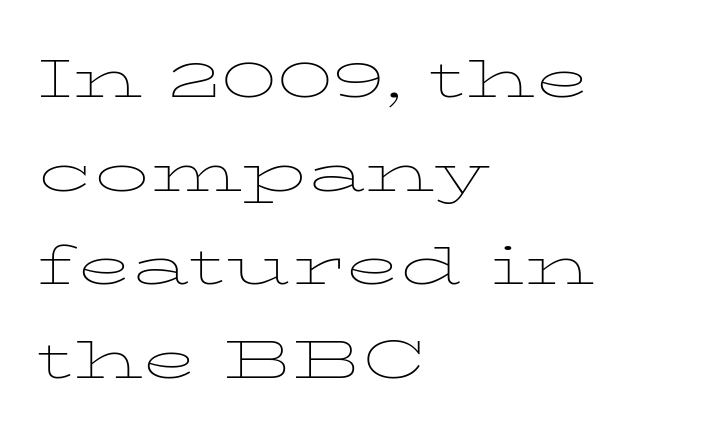
{"italic": "no", "bold": "no", "weight": "thin", "width": "wide", "stroke_contrast": "low", "x_height": "medium", "monospaced": "no", "underline": "no", "align": "left", "line_spacing": "normal", "line_spacing_ratio": 1.3, "letter_spacing": "normal", "letter_spacing_em": 0.0, "glyph_px": 72}
